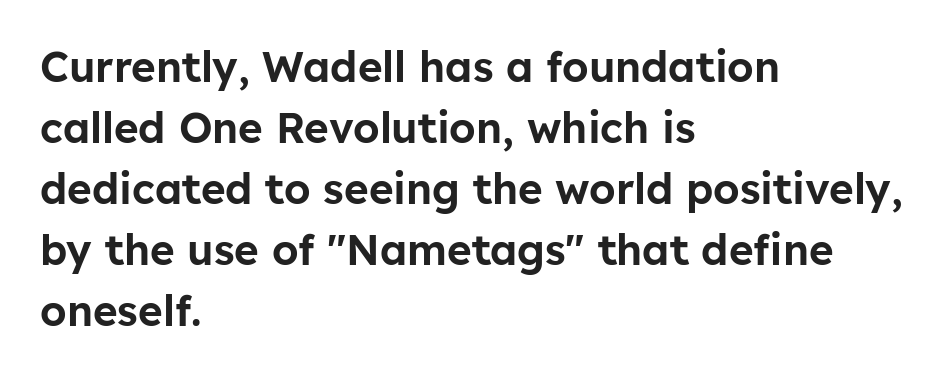
Only glyphs here, with clear space below each row. These lines are rendered in a variable-pitch font. The paragraph has a hard left edge and a soft right edge. Tall strokes in this sample are plumb rather than angled. Stroke terminals: plain, sans-serif.
